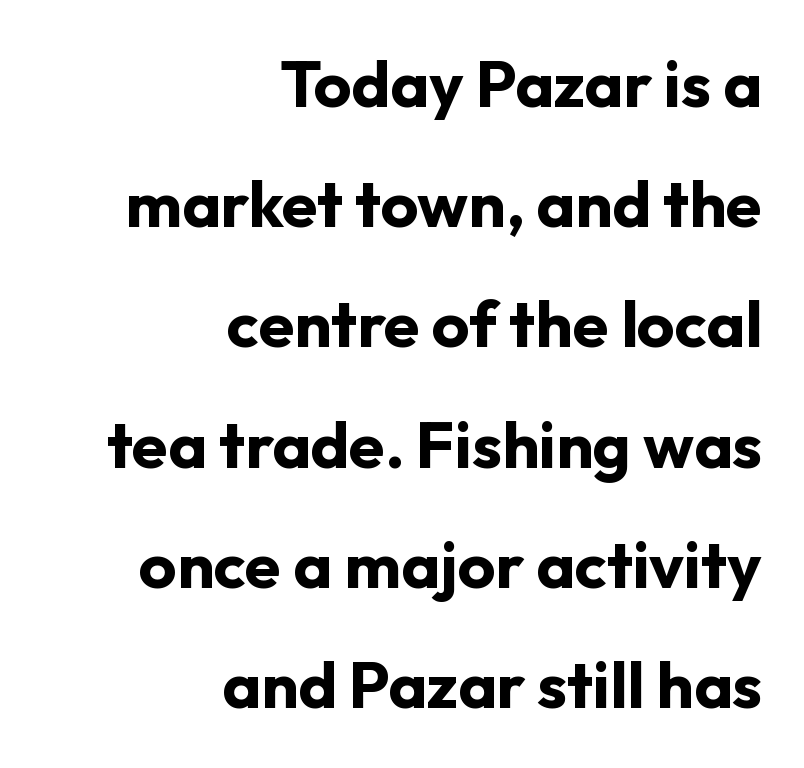
Q: Is the text bold? A: Yes.
Q: Is the text italic (slanted)? A: No, it is upright.
Q: Is the typeface a serif or a sans-serif typeface? A: Sans-serif.
Q: Is the text underlined? A: No.
Q: How is the paragraph aligned? A: Right-aligned.
Q: Is the spacing between letters normal or unusually wide? A: Normal.
Q: Width (condensed, normal, or wide)? A: Normal.
Q: Stroke contrast? A: Low.
Q: x-height? A: Medium.
Q: Monospaced? A: No.
